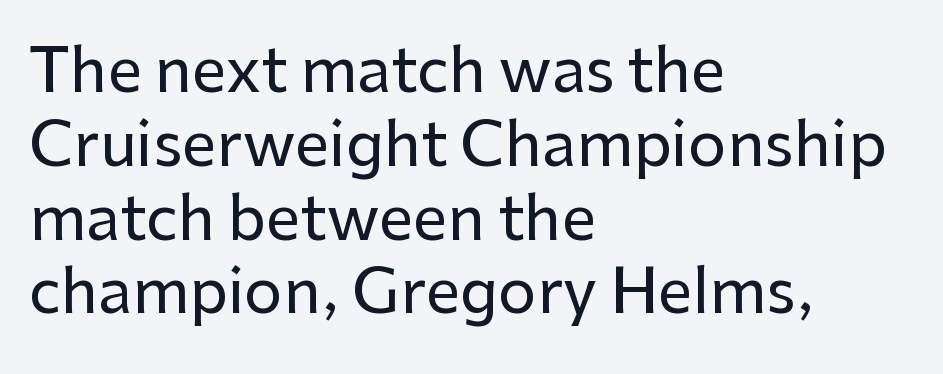
Caption: multi-line text, flush left, ragged right. This sample uses a sans-serif face. The glyphs are unaccompanied by any horizontal stroke below them. Standard letterfit; no display-style spreading of the glyphs.
